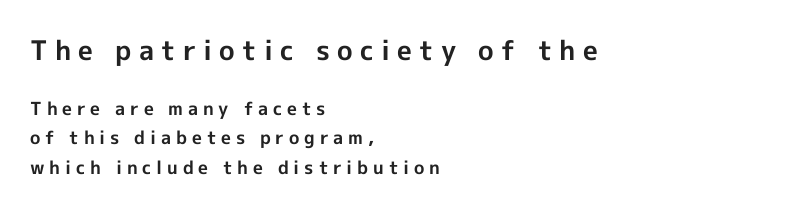
Q: Is the text bold? A: Yes.
Q: Is the text italic (slanted)? A: No, it is upright.
Q: Is the text underlined? A: No.
Q: How is the paragraph aligned? A: Left-aligned.
Q: Is the spacing between letters normal or unusually wide? A: Unusually wide.
Q: Is the spacing between lines tight, normal or loose? A: Normal.
Q: Which block of text is set in a larger size, the first (top) or the second (bottom)? A: The first (top) one.
